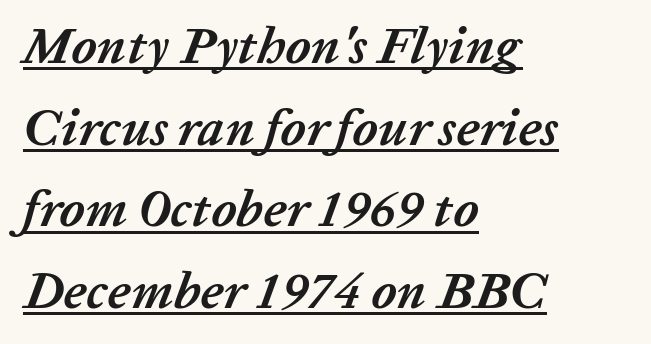
{"italic": "yes", "lean": "right", "slant_degrees": 20, "bold": "yes", "weight": "semibold", "width": "normal", "stroke_contrast": "low", "x_height": "medium", "monospaced": "no", "underline": "yes", "align": "left", "line_spacing": "normal", "line_spacing_ratio": 1.57, "letter_spacing": "normal", "letter_spacing_em": 0.0, "glyph_px": 52}
